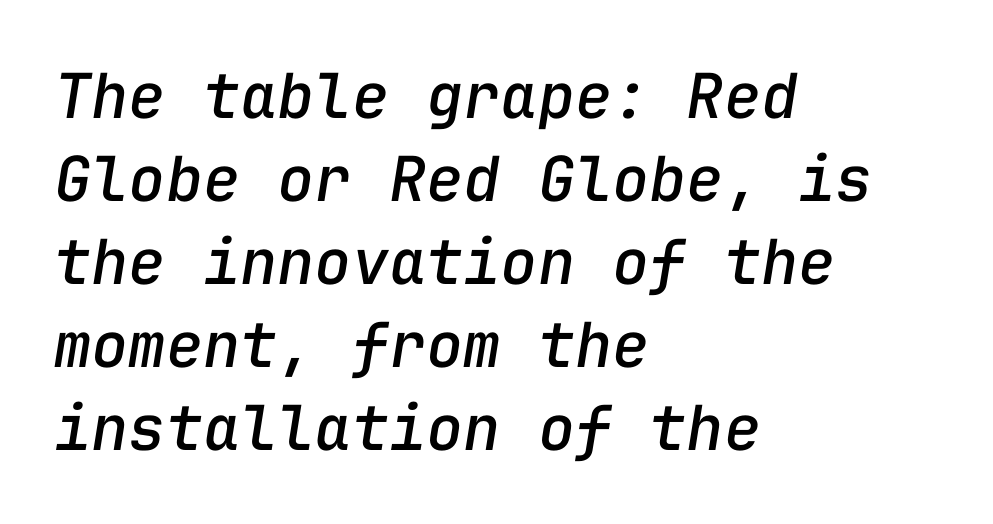
Q: Is the text italic (slanted)? A: Yes, it leans right by about 9 degrees.
Q: Is the text underlined? A: No.
Q: How is the paragraph aligned? A: Left-aligned.
Q: Is the spacing between letters normal or unusually wide? A: Normal.
Q: Is the spacing between lines tight, normal or loose? A: Normal.
Q: Width (condensed, normal, or wide)? A: Normal.
Q: Stroke contrast? A: Low.
Q: x-height? A: Medium.
Q: Monospaced? A: Yes.
